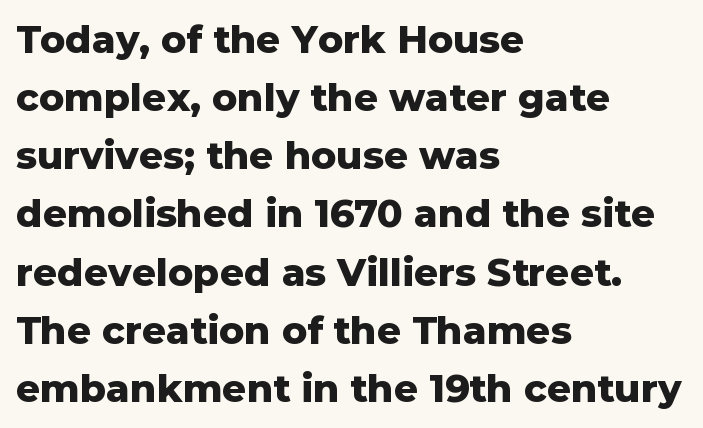
{"serif": "no", "italic": "no", "bold": "yes", "weight": "heavy", "width": "normal", "stroke_contrast": "low", "x_height": "medium", "monospaced": "no", "underline": "no", "align": "left", "line_spacing": "normal", "line_spacing_ratio": 1.53, "letter_spacing": "normal", "letter_spacing_em": 0.0, "glyph_px": 38}
